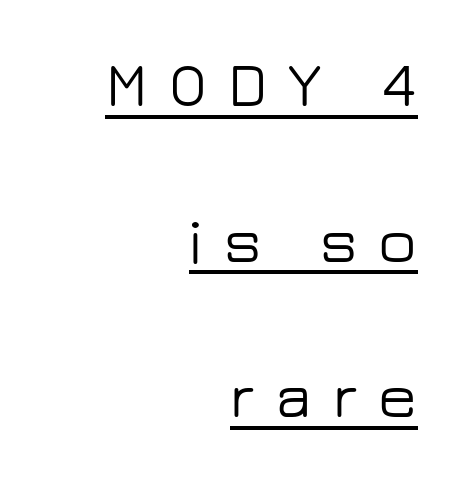
Tracking value appears strongly positive — letters spread wide. The rendering uses natural spacing where letterforms have individual widths. Horizontally, the lines are justified to the trailing edge only. Ascenders rise straight up at ninety degrees. Emphasis is given by a line drawn under the lettering. Are there feet on the stems? There aren't — it's a sans.
